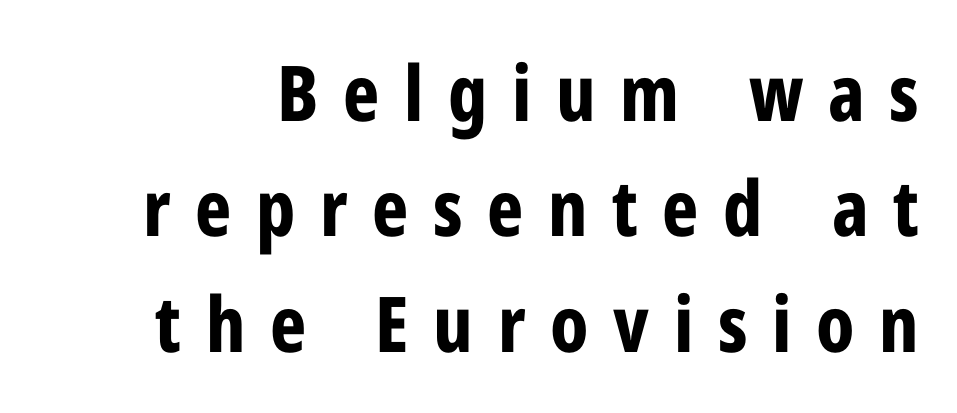
Q: Is the text bold? A: Yes.
Q: Is the text italic (slanted)? A: No, it is upright.
Q: Is the typeface a serif or a sans-serif typeface? A: Sans-serif.
Q: Is the text underlined? A: No.
Q: Is the spacing between letters normal or unusually wide? A: Unusually wide.
Q: Is the spacing between lines tight, normal or loose? A: Normal.
Q: Width (condensed, normal, or wide)? A: Condensed.
Q: Stroke contrast? A: Low.
Q: x-height? A: Medium.
Q: Monospaced? A: No.
